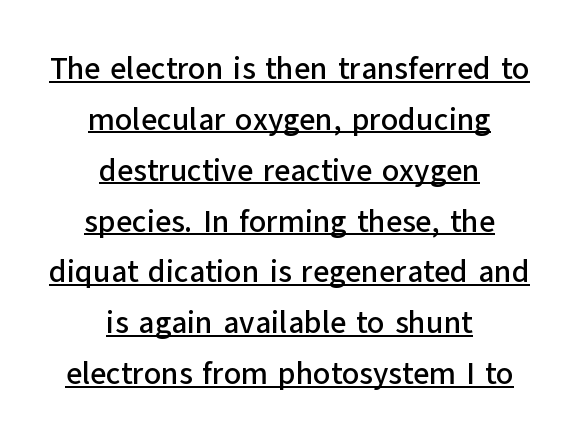
Q: Is the text italic (slanted)? A: No, it is upright.
Q: Is the typeface a serif or a sans-serif typeface? A: Sans-serif.
Q: Is the text underlined? A: Yes.
Q: How is the paragraph aligned? A: Centered.
Q: Is the spacing between letters normal or unusually wide? A: Normal.
Q: Is the spacing between lines tight, normal or loose? A: Normal.
Q: Width (condensed, normal, or wide)? A: Normal.
Q: Stroke contrast? A: Low.
Q: x-height? A: Medium.
Q: Monospaced? A: No.
